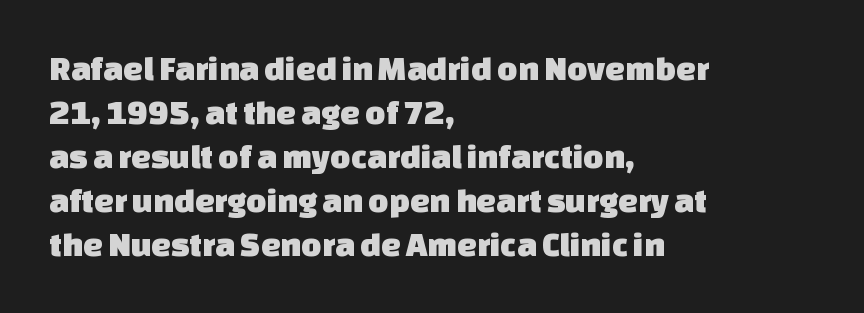
Honestly, there is no underline to notice here at all. What stands out about the letter spacing? Nothing — it is the standard amount. Notice how descenders clear the ascenders below comfortably — that's standard leading. The typesetter chose a ragged-right arrangement here. No feet cap the strokes, marking this as sans-serif type. Note the varied advance widths — an 'i' is clearly narrower than an 'm'.
